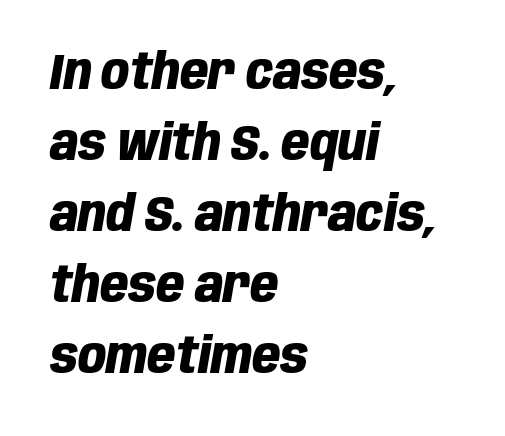
The face used here is proportionally spaced, like ordinary book or web type. Glance below the letters and you will spot only blank space. Casual observation: everything's shoved over to the left. What stands out about the letter spacing? Nothing — it is the standard amount. The axis of the letterforms is tilted away from vertical.
